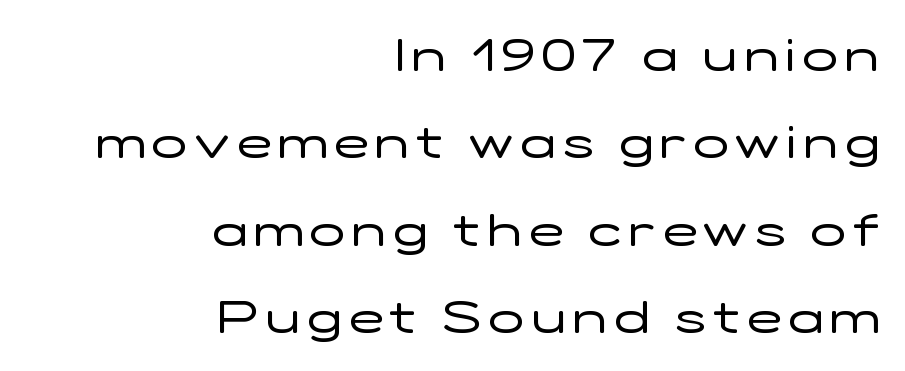
A clean baseline with only descenders dipping below it. The typesetter chose a ragged-left arrangement here. Notice how the stems are strictly vertical — no italics here. On a weight scale, this lands at 450 or below. Character widths vary here, with narrow letters taking less room than wide ones. Regarding leading, the lines here are spaced well apart.
